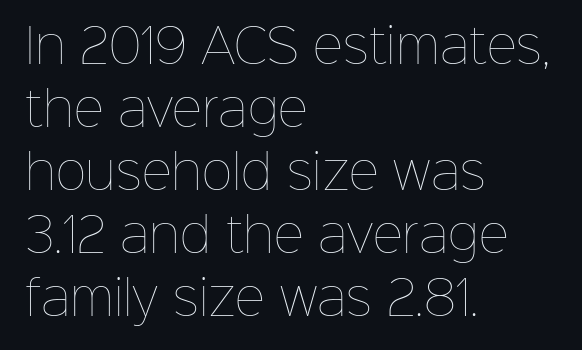
{"italic": "no", "bold": "no", "weight": "thin", "width": "normal", "stroke_contrast": "low", "x_height": "medium", "monospaced": "no", "underline": "no", "align": "left", "line_spacing": "normal", "line_spacing_ratio": 1.34, "letter_spacing": "normal", "letter_spacing_em": 0.0, "glyph_px": 47}
